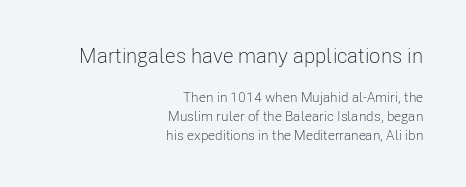
The rendering anchors every line to the right-hand side. Vertical spacing — default. The passage shown has conventional tracking throughout. The baseline area is clear.
